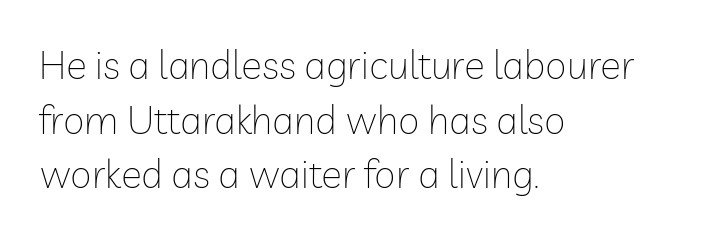
These lines were composed using upright roman letters. Nope, no serifs anywhere on these letters. Stems here are at most as thick as an everyday book face. Underline: absent. The rendering uses a moderate line-height, typical for paragraphs. Each word holds together tightly as a unit, with standard inter-letter gaps.
